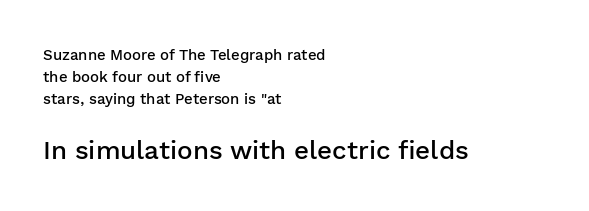
{"italic": "no", "bold": "semi", "underline": "no", "align": "left", "line_spacing": "normal", "line_spacing_ratio": 1.47, "letter_spacing": "normal", "letter_spacing_em": 0.0, "larger_block": "second", "size_ratio": 1.73, "glyph_px": 26}
